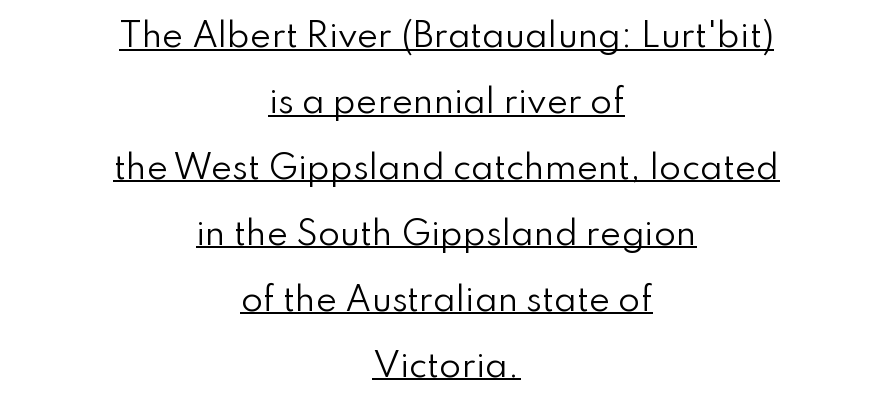
The image shows 32 px regular-weight sans-serif type, upright; set centered, loose line spacing (2.06x), normal letter spacing, underlined; low stroke contrast and a small x-height.
